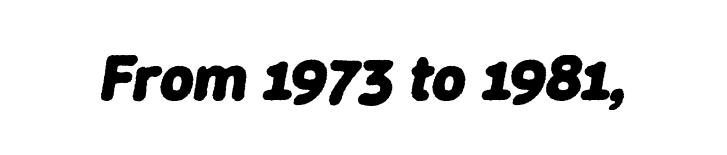
Q: Is the text bold? A: Yes.
Q: Is the text italic (slanted)? A: Yes, it leans right by about 9 degrees.
Q: Is the text underlined? A: No.
Q: Is the spacing between letters normal or unusually wide? A: Normal.
Q: Width (condensed, normal, or wide)? A: Normal.
Q: Stroke contrast? A: Low.
Q: x-height? A: Medium.
Q: Monospaced? A: No.
